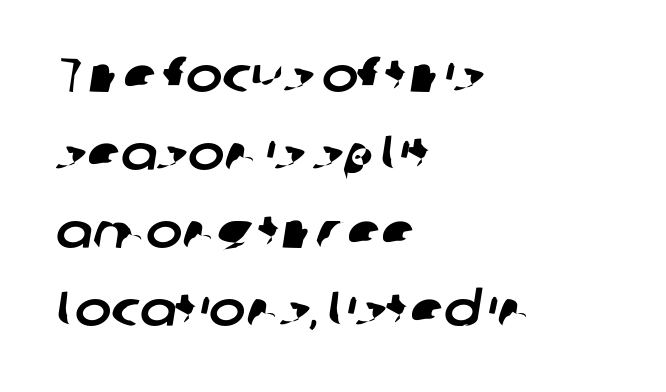
Q: Is the typeface a serif or a sans-serif typeface? A: Sans-serif.
Q: Is the text underlined? A: No.
Q: How is the paragraph aligned? A: Left-aligned.
Q: Is the spacing between letters normal or unusually wide? A: Normal.
Q: Is the spacing between lines tight, normal or loose? A: Normal.
Q: Width (condensed, normal, or wide)? A: Normal.
Q: Stroke contrast? A: Low.
Q: x-height? A: Medium.
Q: Monospaced? A: No.
